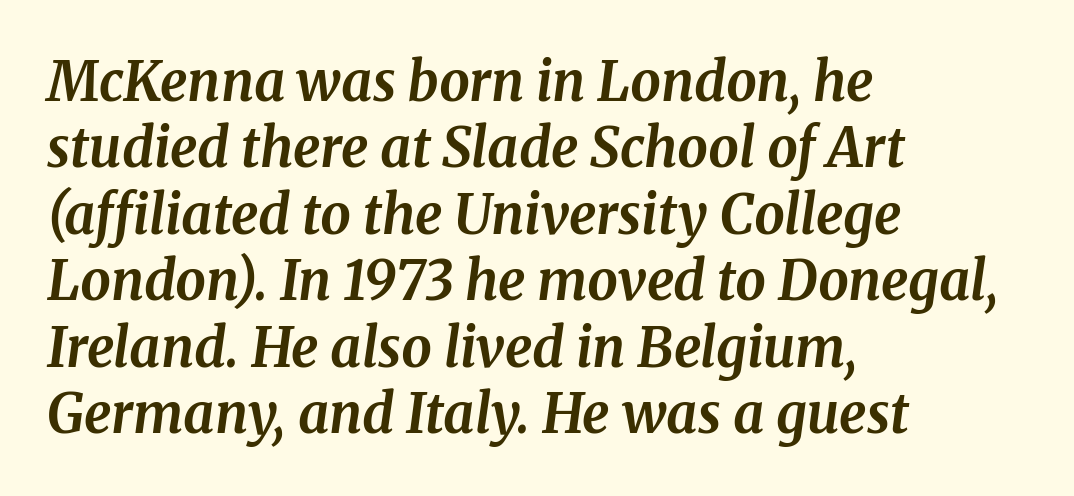
Posture: slanted. The designer went with a serif here, giving each stem small feet. These words are printed bold, with thick strokes throughout. Quick note: underline off. Note the varied advance widths — an 'i' is clearly narrower than an 'm'. Casual observation: everything's shoved over to the left.
